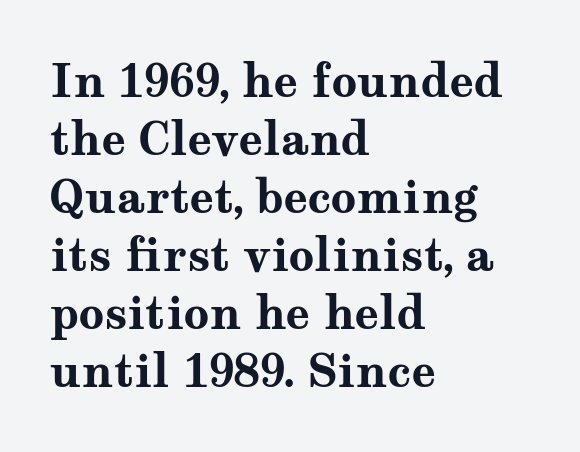
The image shows 45 px bold, wide serif type, upright; set left-aligned, normal line spacing (1.29x), normal letter spacing, not underlined; medium stroke contrast and a medium x-height.
